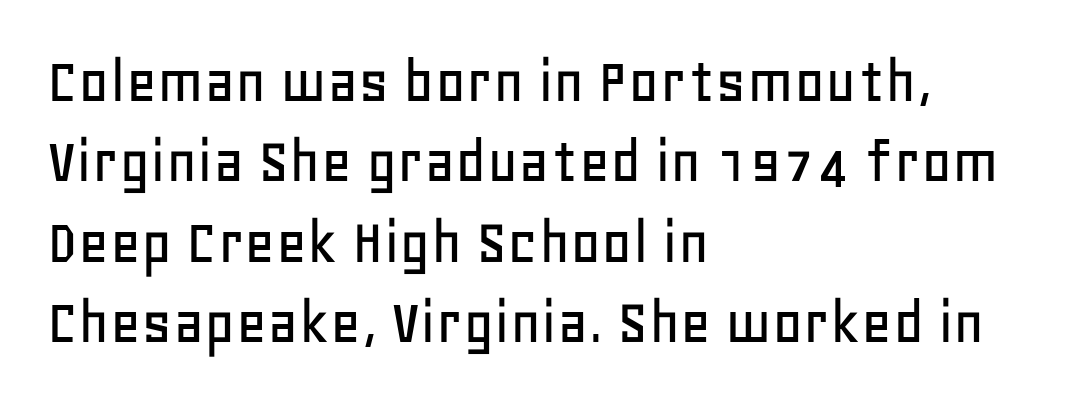
Q: Is the text italic (slanted)? A: No, it is upright.
Q: Is the typeface a serif or a sans-serif typeface? A: Sans-serif.
Q: Is the text underlined? A: No.
Q: How is the paragraph aligned? A: Left-aligned.
Q: Is the spacing between letters normal or unusually wide? A: Normal.
Q: Width (condensed, normal, or wide)? A: Normal.
Q: Stroke contrast? A: Low.
Q: x-height? A: Large.
Q: Monospaced? A: No.
